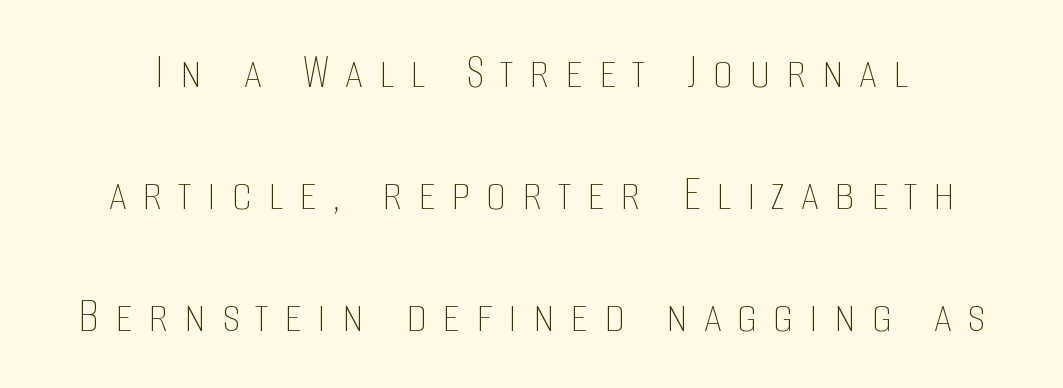
Look at the tracking — it's clearly loosened, letters drifting apart. Each letter keeps its own natural width here, so spacing adapts to shape. The lines are spread far apart with generous leading. A light-to-regular cut is what we see here.
